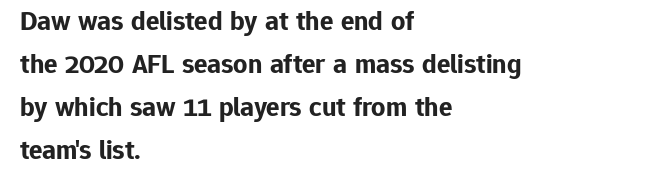
Each new line begins a customary step beneath the previous one. The rendering uses natural spacing where letterforms have individual widths. The axis of the letterforms is exactly vertical. The letters are bold, with thick, heavy strokes.
